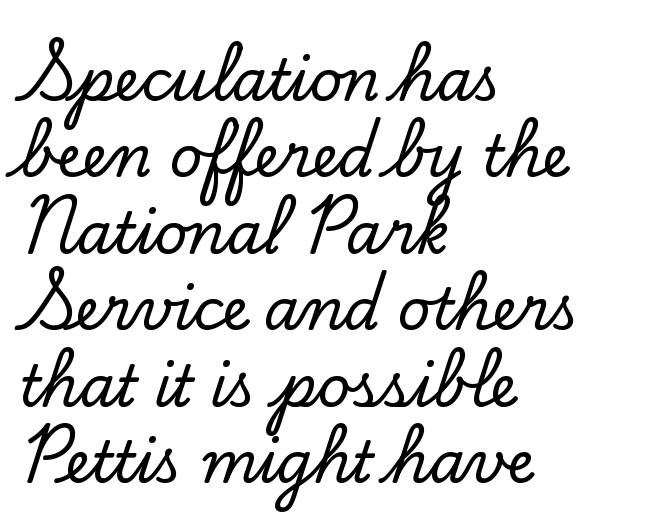
Q: Is the text italic (slanted)? A: Yes.
Q: Is the typeface a serif or a sans-serif typeface? A: Serif.
Q: Is the text underlined? A: No.
Q: How is the paragraph aligned? A: Left-aligned.
Q: Is the spacing between letters normal or unusually wide? A: Normal.
Q: Is the spacing between lines tight, normal or loose? A: Normal.
Q: Width (condensed, normal, or wide)? A: Normal.
Q: Stroke contrast? A: Low.
Q: x-height? A: Small.
Q: Monospaced? A: No.
